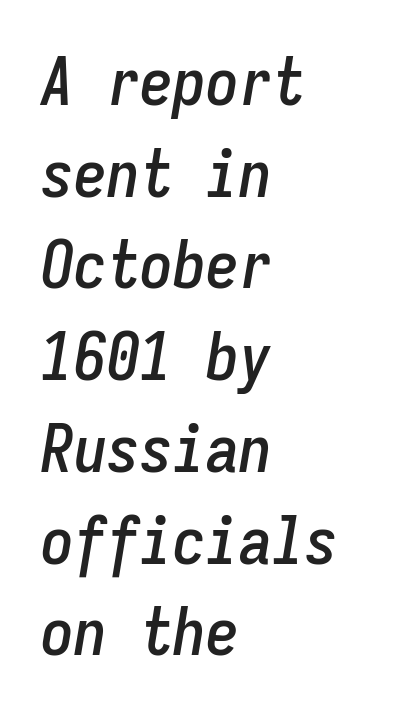
{"italic": "yes", "lean": "right", "slant_degrees": 9, "width": "condensed", "stroke_contrast": "low", "x_height": "medium", "monospaced": "yes", "underline": "no", "align": "left", "line_spacing": "normal", "line_spacing_ratio": 1.39, "letter_spacing": "normal", "letter_spacing_em": 0.0, "glyph_px": 66}
